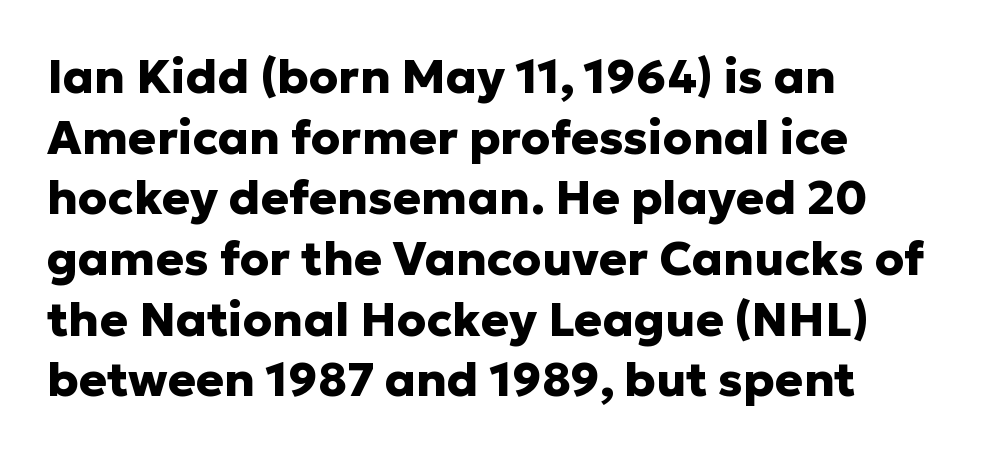
You could call the tracking neutral — neither tight nor loose. The lines are quadded left. Examine the stroke ends and you'll find no serifs. In terms of posture, this sample is upright.
